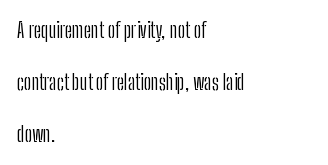
You could fit nearly another row in the gap between these rows. Short note: letters normally spaced. A quiet, ordinary-to-light weight characterises the typeface. Check under the words: just untouched page.
